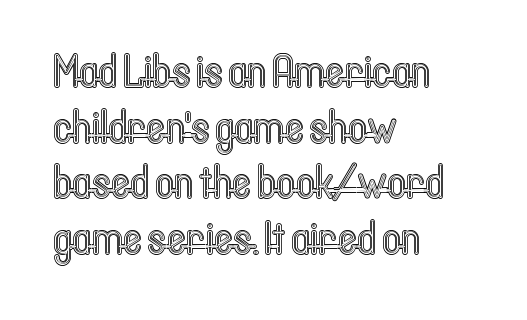
The image shows 46 px condensed type, upright; set left-aligned, line spacing 1.21x, normal letter spacing, not underlined; a medium x-height.
